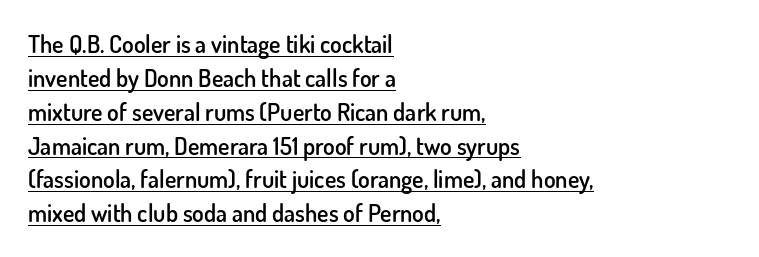
Q: Is the text bold? A: Semi-bold.
Q: Is the text italic (slanted)? A: No, it is upright.
Q: Is the text underlined? A: Yes.
Q: How is the paragraph aligned? A: Left-aligned.
Q: Is the spacing between letters normal or unusually wide? A: Normal.
Q: Is the spacing between lines tight, normal or loose? A: Normal.
